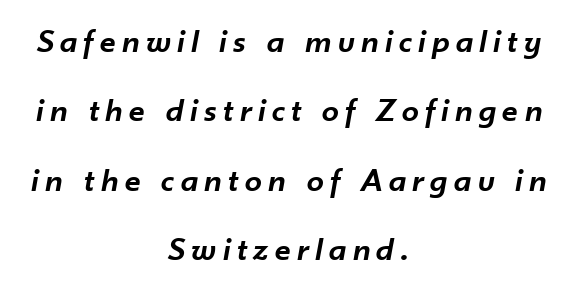
{"italic": "yes", "lean": "right", "slant_degrees": 10, "bold": "semi", "weight": "semibold", "width": "normal", "stroke_contrast": "low", "x_height": "small", "monospaced": "no", "underline": "no", "align": "center", "line_spacing": "loose", "line_spacing_ratio": 2.04, "glyph_px": 34}
